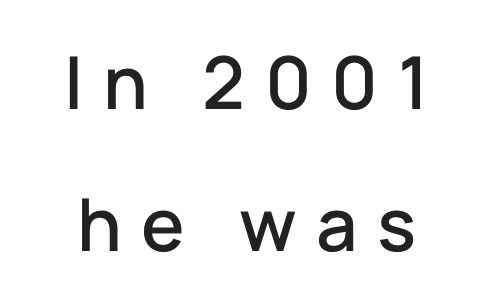
Q: Is the text italic (slanted)? A: No, it is upright.
Q: Is the typeface a serif or a sans-serif typeface? A: Sans-serif.
Q: Is the text underlined? A: No.
Q: How is the paragraph aligned? A: Centered.
Q: Is the spacing between letters normal or unusually wide? A: Unusually wide.
Q: Is the spacing between lines tight, normal or loose? A: Loose.
Q: Width (condensed, normal, or wide)? A: Normal.
Q: Stroke contrast? A: Low.
Q: x-height? A: Medium.
Q: Monospaced? A: No.
